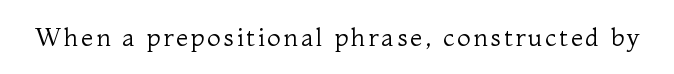
{"italic": "no", "bold": "no", "underline": "no", "glyph_px": 25}
